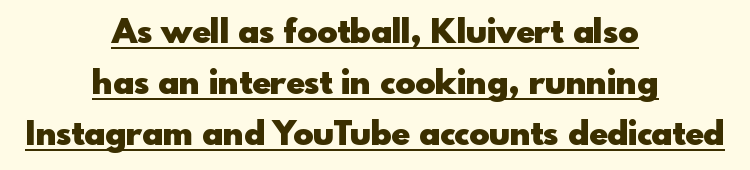
The image shows 34 px heavy sans-serif type, upright; set centered, normal line spacing (1.5x), normal letter spacing, underlined; a small x-height.
